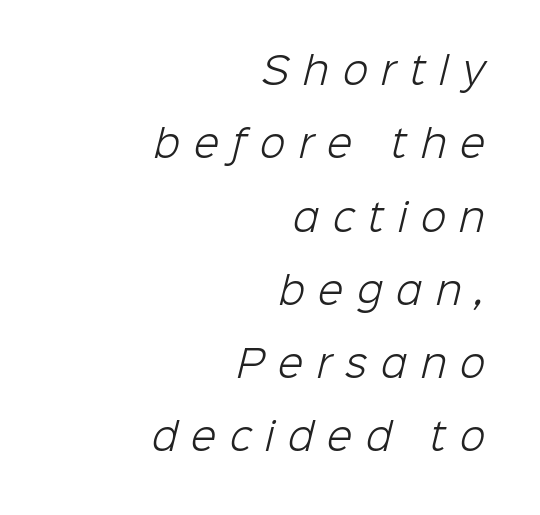
{"serif": "no", "bold": "no", "weight": "light", "width": "normal", "stroke_contrast": "low", "x_height": "medium", "monospaced": "no", "underline": "no", "align": "right", "line_spacing": "loose", "line_spacing_ratio": 1.98, "letter_spacing": "wide", "letter_spacing_em": 0.37, "glyph_px": 37}
